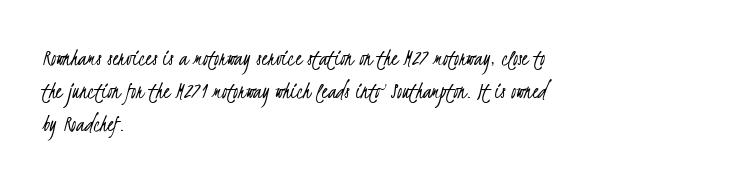
{"bold": "no", "underline": "no", "align": "left", "line_spacing": "normal", "line_spacing_ratio": 1.32, "letter_spacing": "normal", "letter_spacing_em": 0.0, "glyph_px": 25}
